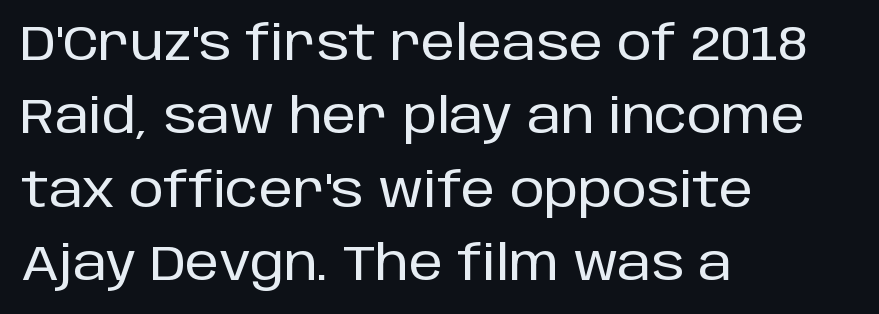
Upright lettering throughout. These lines stack with their left ends in a neat column. Decoration check: the copy has no underline. Caption: standard tracking, unaltered. Vertical spacing — default.
